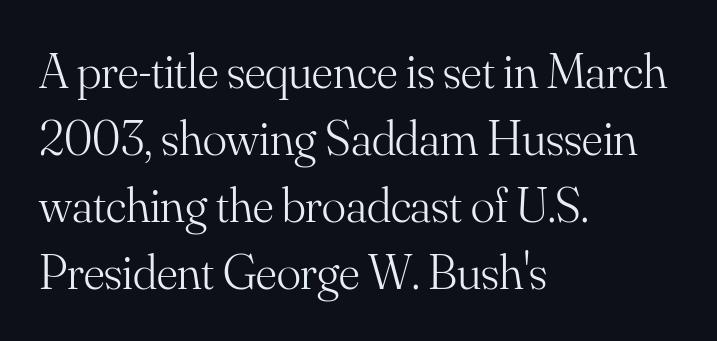
Tall strokes in this sample are plumb rather than angled. Visually the block forms a straight wall on the left and a jagged coastline on the right. A typesetter would call this proportional, since set widths differ per character. The strokes carry an ordinary text weight at most. This rendering features lettering with no underline. Tracking value appears to be zero — textbook default spacing.
